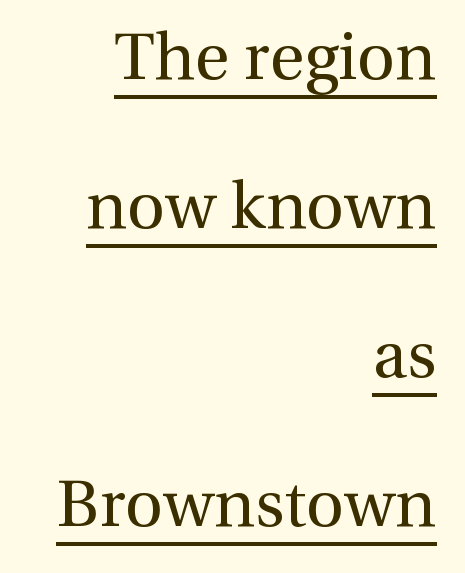
The image shows 66 px regular-weight serif type, upright; set right-aligned, loose line spacing (2.26x), normal letter spacing, underlined; a medium x-height.
